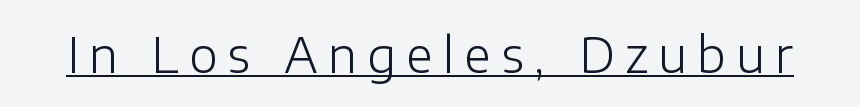
The image shows 48 px light sans-serif type, upright; set unusually wide letter spacing (+0.22 em), underlined; low stroke contrast and a medium x-height.
